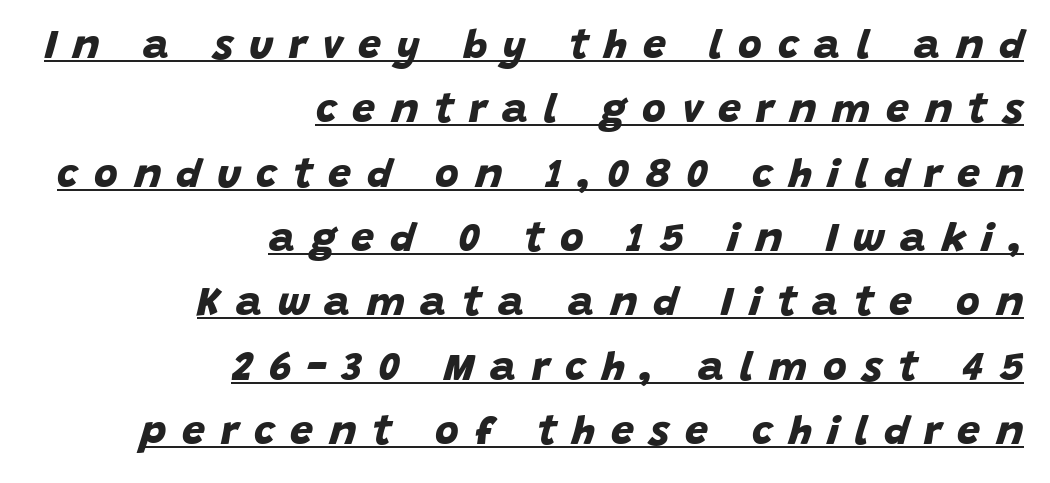
I'd call this a sans setting — the letters go barefoot. The paragraph has a hard right edge and a soft left edge. Spacing verdict: proportional, widths tailored to each character. The glyphs are accompanied by a horizontal stroke just below them. Set as a true bold cut, around the 700 mark. The lines sit at an ordinary, default distance from one another.
